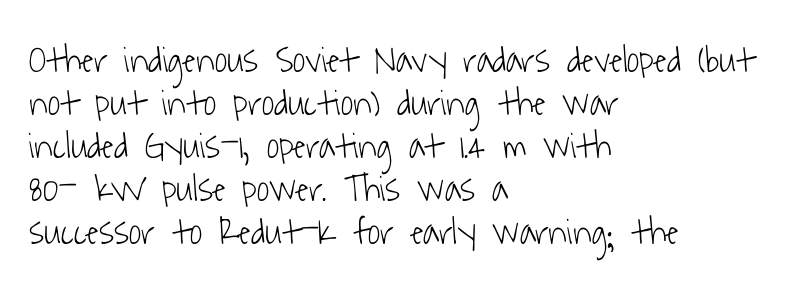
{"serif": "no", "bold": "no", "weight": "light", "width": "condensed", "stroke_contrast": "low", "x_height": "medium", "monospaced": "no", "underline": "no", "align": "left", "line_spacing": "tight", "line_spacing_ratio": 1.13, "letter_spacing": "normal", "letter_spacing_em": 0.0, "glyph_px": 38}
